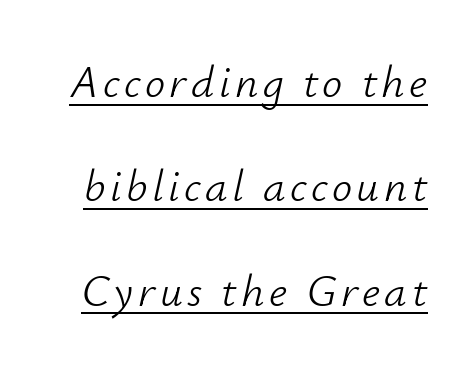
{"italic": "yes", "lean": "right", "slant_degrees": 12, "bold": "no", "weight": "light", "width": "normal", "stroke_contrast": "low", "x_height": "small", "monospaced": "no", "underline": "yes", "line_spacing": "loose", "line_spacing_ratio": 2.32, "glyph_px": 45}
